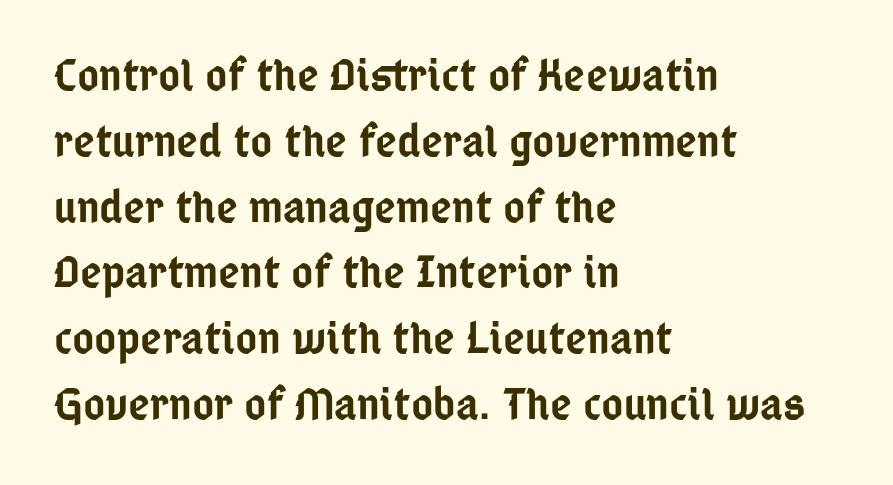
These lines are rendered in a variable-pitch font. Stems and bowls a touch heavier than normal — semibold. You can tell it's not italic because the verticals are truly vertical. The designer went with a sans here, leaving each stem footless.
